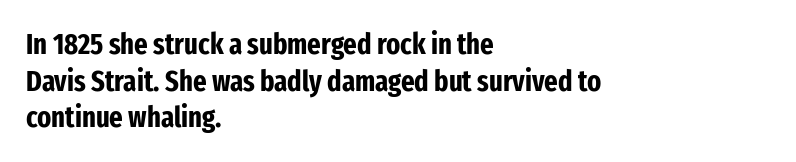
Typesetter's note: full bold, strokes at maximum text heaviness. Descenders hang freely into open space. Casual observation: everything's shoved over to the left. Each letter keeps its own natural width here, so spacing adapts to shape. The block of text has a typical density, with ordinary space between rows.
